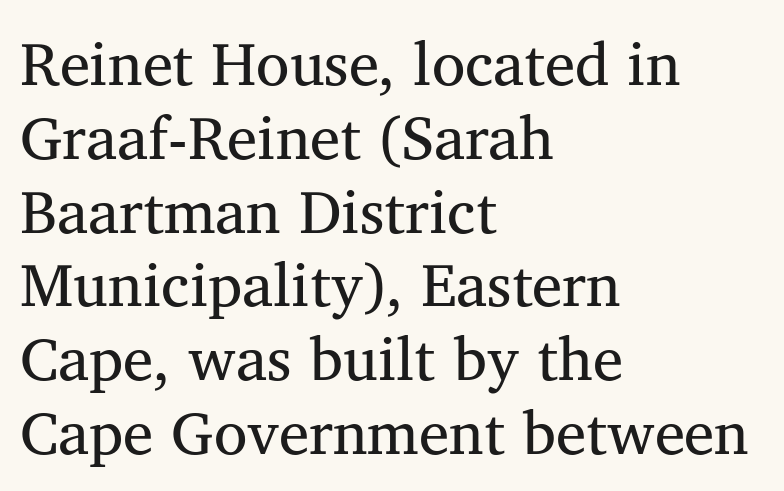
Each letter keeps its own natural width here, so spacing adapts to shape. The glyphs are unaccompanied by any horizontal stroke below them. Vertical strokes here are truly vertical. Font category for this specimen: serif. Characters follow at the spacing the type designer built in.
